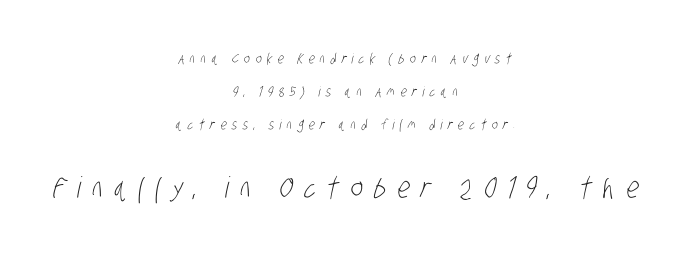
Q: Is the text bold? A: No.
Q: Is the typeface a serif or a sans-serif typeface? A: Sans-serif.
Q: Is the text underlined? A: No.
Q: How is the paragraph aligned? A: Centered.
Q: Is the spacing between letters normal or unusually wide? A: Unusually wide.
Q: Is the spacing between lines tight, normal or loose? A: Loose.
Q: Which block of text is set in a larger size, the first (top) or the second (bottom)? A: The second (bottom) one.
Q: Width (condensed, normal, or wide)? A: Condensed.
Q: Stroke contrast? A: Low.
Q: x-height? A: Large.
Q: Monospaced? A: No.
